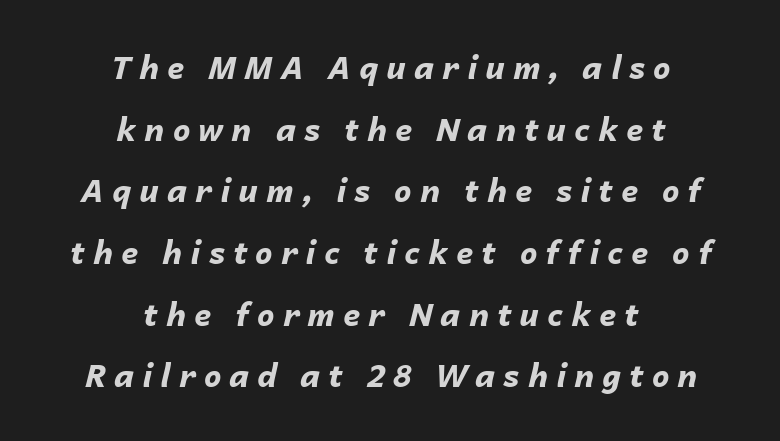
Q: Is the text bold? A: Yes.
Q: Is the text italic (slanted)? A: Yes, it leans right by about 14 degrees.
Q: Is the text underlined? A: No.
Q: How is the paragraph aligned? A: Centered.
Q: Is the spacing between letters normal or unusually wide? A: Unusually wide.
Q: Is the spacing between lines tight, normal or loose? A: Loose.
Q: Width (condensed, normal, or wide)? A: Normal.
Q: Stroke contrast? A: Low.
Q: x-height? A: Medium.
Q: Monospaced? A: No.
